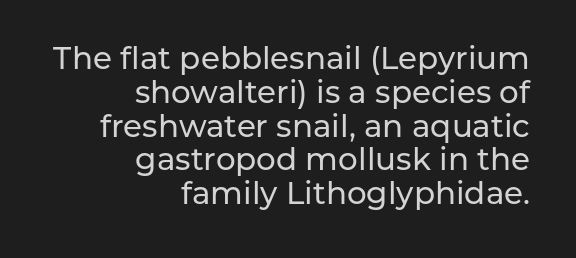
{"serif": "no", "italic": "no", "width": "normal", "stroke_contrast": "low", "x_height": "medium", "monospaced": "no", "underline": "no", "align": "right", "line_spacing": "tight", "line_spacing_ratio": 1.09, "letter_spacing": "normal", "letter_spacing_em": 0.0, "glyph_px": 31}
